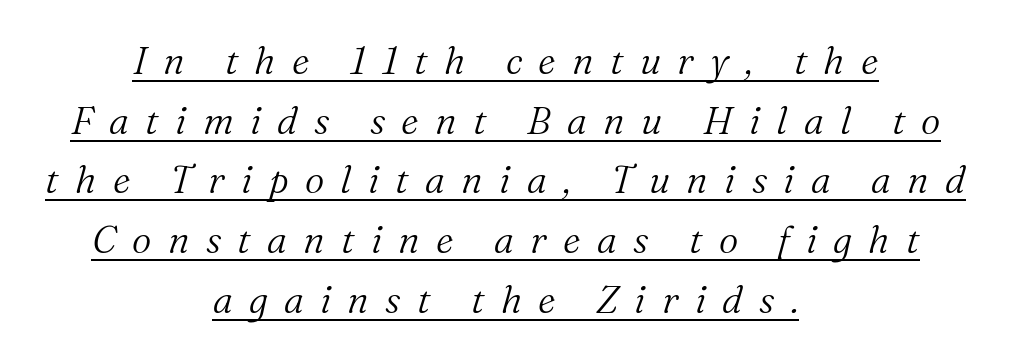
Letters have the restrained weight of plain body copy at most. Notice how descenders clear the ascenders below comfortably — that's standard leading. Does the lettering tilt? It does — this is italic. Do the characters align in a grid? No, the font is proportional. Notice how a bar underscores the lettering throughout. Small tapered or slab feet sit at the stroke ends, so this counts as serif.
